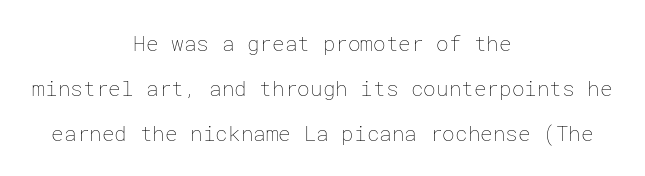
The image shows 21 px text type, upright; set centered, loose line spacing (2.14x), normal letter spacing, not underlined.
